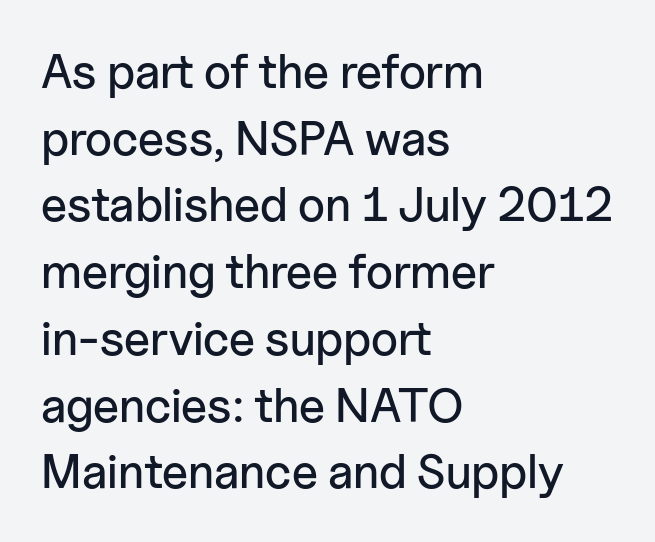
{"serif": "no", "italic": "no", "width": "normal", "stroke_contrast": "low", "x_height": "medium", "monospaced": "no", "underline": "no", "align": "left", "line_spacing": "normal", "line_spacing_ratio": 1.39, "letter_spacing": "normal", "letter_spacing_em": 0.0, "glyph_px": 48}
